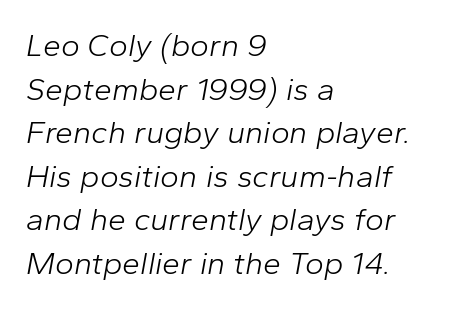
Spacing verdict: proportional, widths tailored to each character. The glyphs look as if they've been sheared to an angle. Descenders are the only things crossing below the line. No chunkiness to these letters — they're not bold. Nobody touched the tracking dial on this one.
